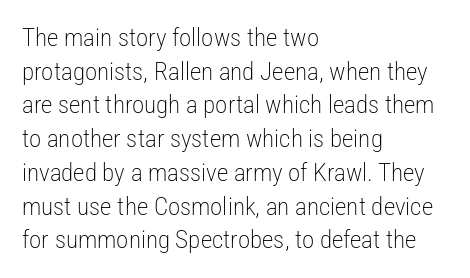
Q: Is the text bold? A: No.
Q: Is the text italic (slanted)? A: No, it is upright.
Q: Is the text underlined? A: No.
Q: How is the paragraph aligned? A: Left-aligned.
Q: Is the spacing between letters normal or unusually wide? A: Normal.
Q: Is the spacing between lines tight, normal or loose? A: Normal.
